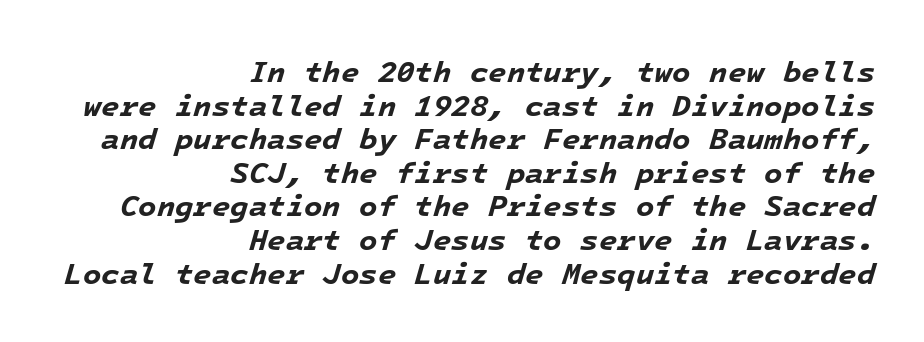
Q: Is the text bold? A: Yes.
Q: Is the text italic (slanted)? A: Yes, it leans right by about 16 degrees.
Q: Is the text underlined? A: No.
Q: How is the paragraph aligned? A: Right-aligned.
Q: Is the spacing between letters normal or unusually wide? A: Normal.
Q: Is the spacing between lines tight, normal or loose? A: Tight.
Q: Width (condensed, normal, or wide)? A: Normal.
Q: Stroke contrast? A: Low.
Q: x-height? A: Medium.
Q: Monospaced? A: Yes.
